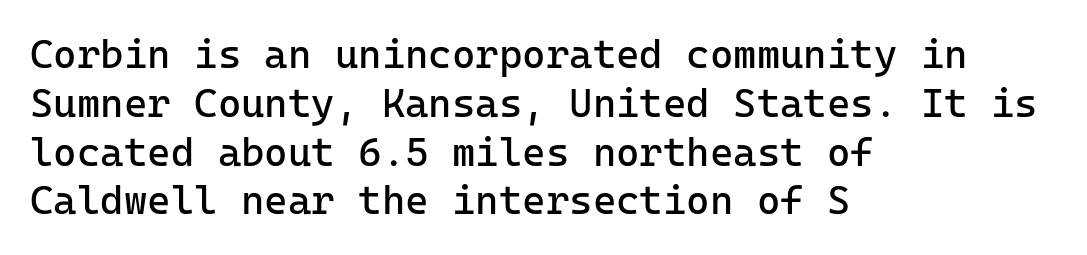
Q: Is the text bold? A: No.
Q: Is the text italic (slanted)? A: No, it is upright.
Q: Is the typeface a serif or a sans-serif typeface? A: Sans-serif.
Q: Is the text underlined? A: No.
Q: How is the paragraph aligned? A: Left-aligned.
Q: Is the spacing between letters normal or unusually wide? A: Normal.
Q: Width (condensed, normal, or wide)? A: Normal.
Q: Stroke contrast? A: Low.
Q: x-height? A: Medium.
Q: Monospaced? A: Yes.
